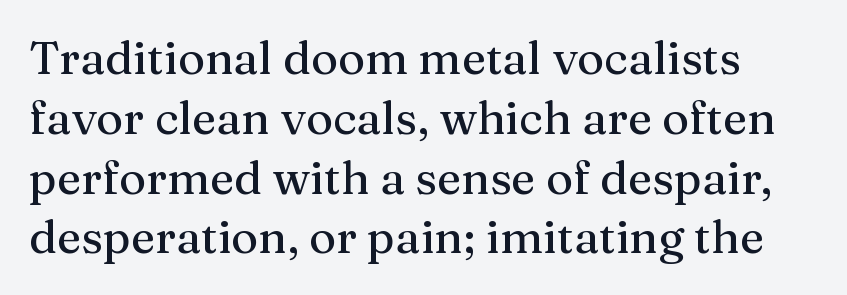
The passage shown stacks its lines at a standard gap. Honestly, the letter spacing is just normal — you wouldn't notice it. The face used here is seriffed, in the tradition of book romans. Varying glyph widths throughout — classic text-font behaviour.
